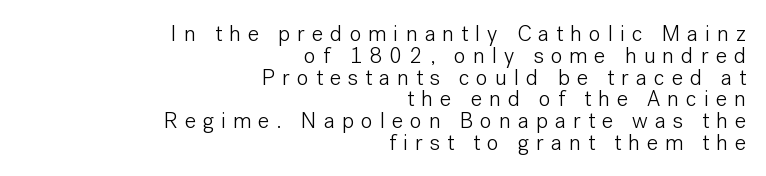
{"italic": "no", "bold": "no", "underline": "no", "align": "right", "line_spacing": "tight", "line_spacing_ratio": 0.99, "letter_spacing": "wide", "letter_spacing_em": 0.32, "glyph_px": 22}
